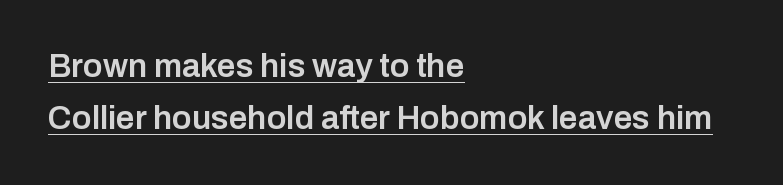
If you drew a line through each stem, it would be perfectly vertical. Is this a fixed-width face? No — the glyphs have proportional, varying widths. A bit beefed up — I'd call it semibold rather than bold. Left-aligned paragraph, ragged on the right. Underlining? Definitely there.
